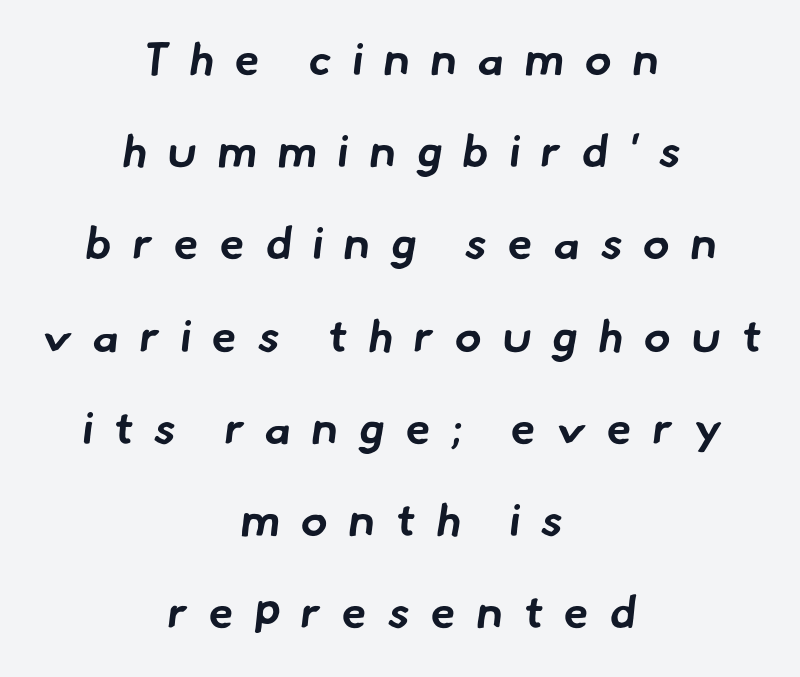
The image shows 45 px bold sans-serif type; set centered, loose line spacing (2.05x), unusually wide letter spacing (+0.46 em), not underlined; low stroke contrast and a small x-height.
